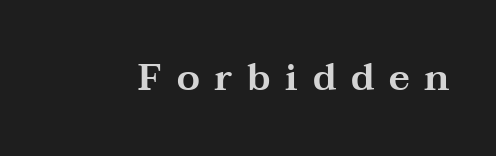
The image shows 37 px wide serif type, upright; set unusually wide letter spacing (+0.4 em), not underlined; medium stroke contrast and a medium x-height.
